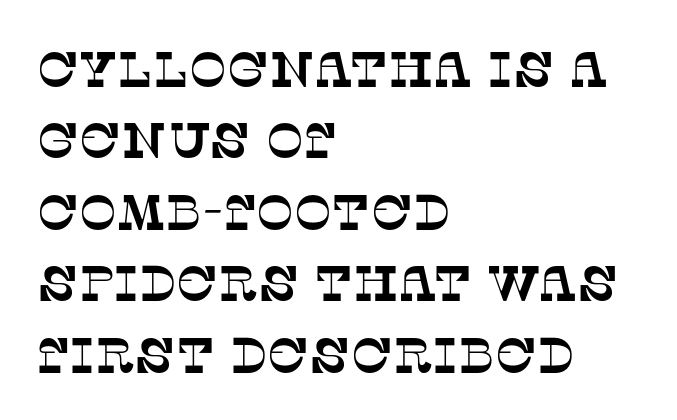
The image shows 50 px serif type; set left-aligned, normal line spacing (1.43x), normal letter spacing, not underlined; low stroke contrast and a large x-height.
